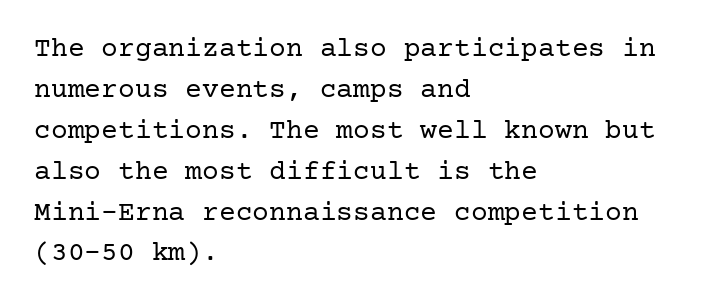
The image shows 28 px regular-weight serif type, upright; set left-aligned, normal line spacing (1.46x), normal letter spacing, not underlined; low stroke contrast and a medium x-height.
